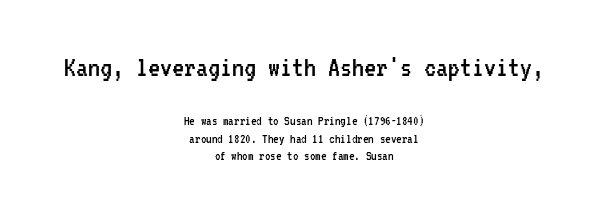
These lines are rendered in a fixed-pitch font. Rows of type keep a routine distance in the vertical direction. Ink coverage per letter is moderate at most. Has an underline been added? It has not. The horizontal fit of the characters is conventional and even. Is the block centered? Yes — each line is placed symmetrically about the middle.
